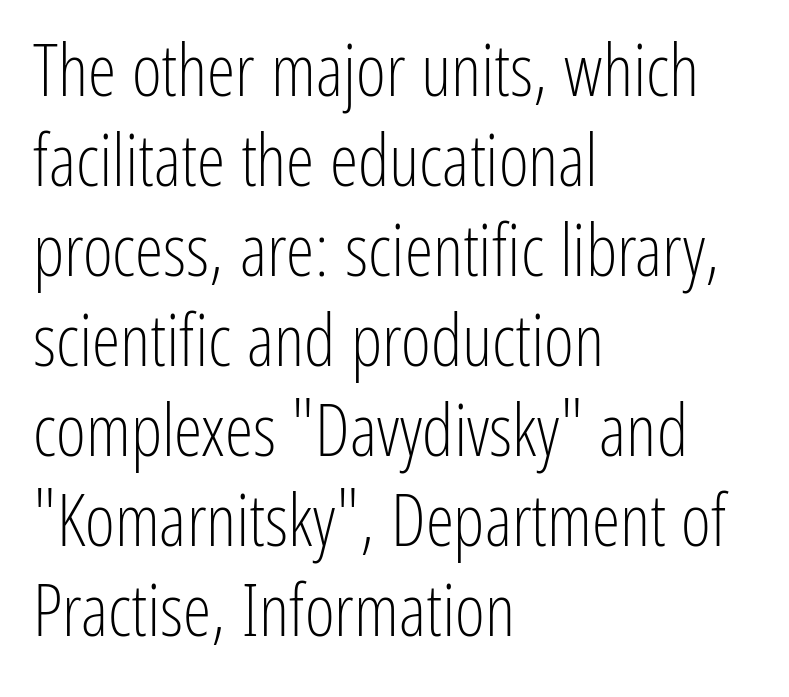
{"serif": "no", "italic": "no", "bold": "no", "weight": "light", "width": "condensed", "stroke_contrast": "low", "x_height": "medium", "monospaced": "no", "underline": "no", "align": "left", "line_spacing": "normal", "line_spacing_ratio": 1.25, "letter_spacing": "normal", "letter_spacing_em": 0.0, "glyph_px": 72}
